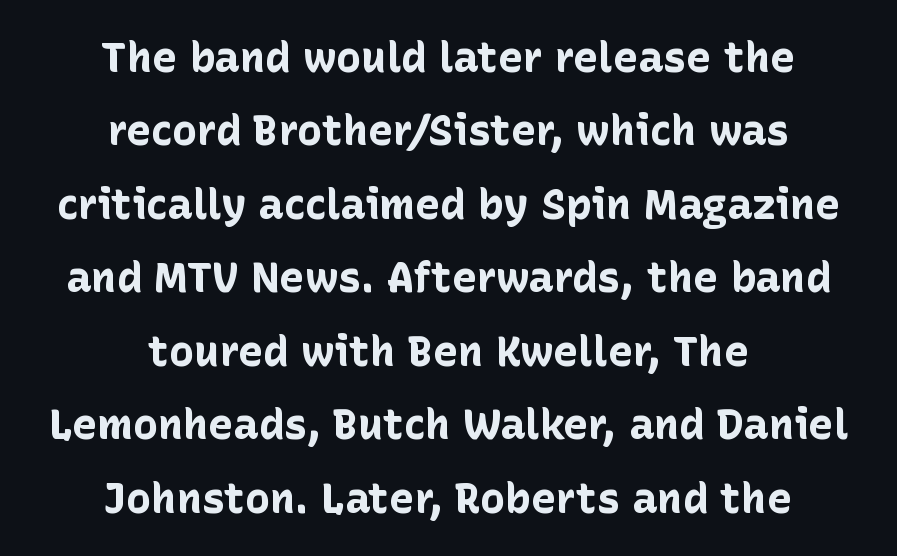
The image shows 42 px bold sans-serif type, upright; set centered, line spacing 1.75x, normal letter spacing, not underlined; low stroke contrast and a medium x-height.
